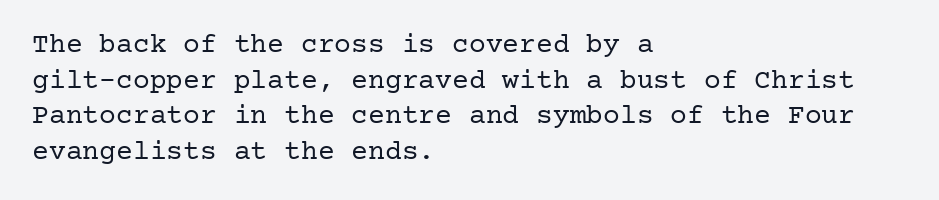
Students, observe: this is what conventionally led text looks like. Words float on clear page, feet unadorned. A serif font was chosen for this passage. Nothing heavy about these letters — not bold at all. Designer's note — italics off, roman on. Typeset ragged right — the left edge is the straight one.
